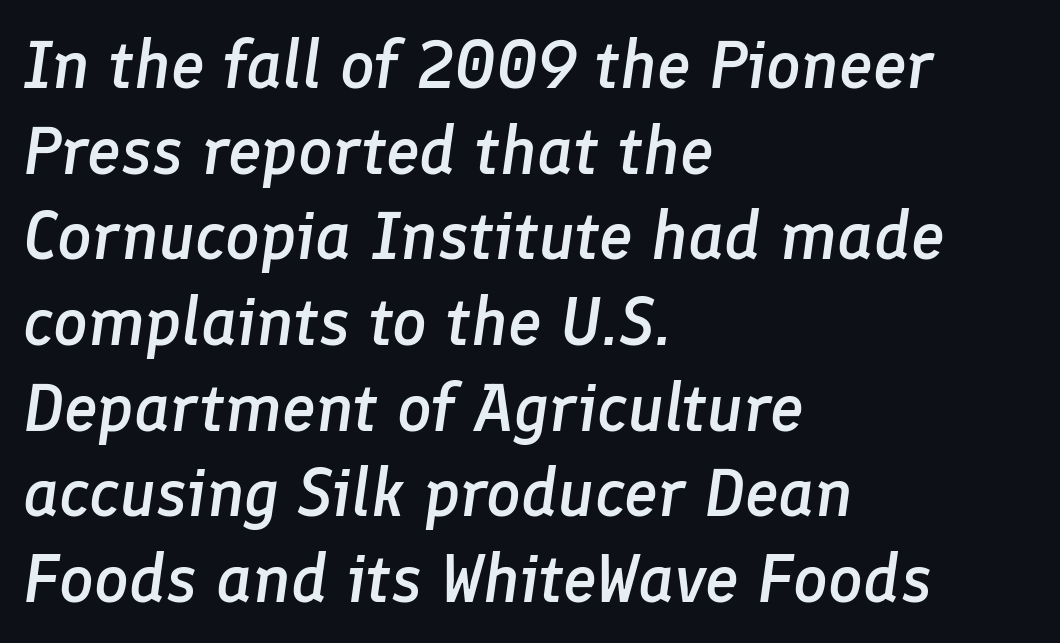
Normally led — the rows are evenly, conventionally spaced. The specimen omits any rule beneath the text block's lines. Spacing verdict: proportional, widths tailored to each character. The rendering anchors every line to the left-hand side. An italicized treatment has been applied to the whole sample.
